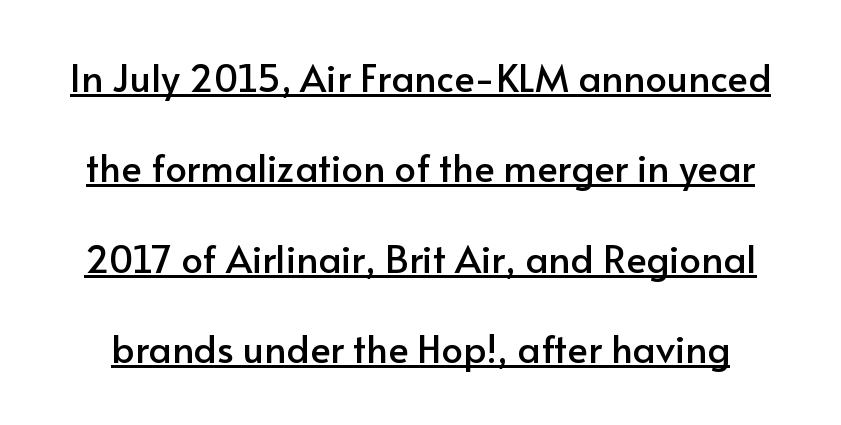
The image shows 38 px sans-serif type, upright; set loose line spacing (2.38x), normal letter spacing, underlined; low stroke contrast and a small x-height.
